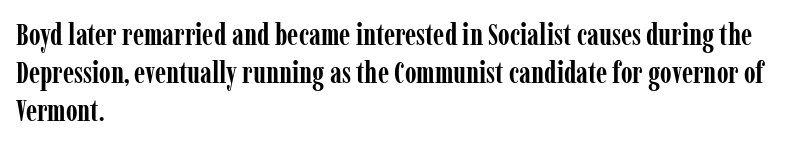
The image shows 30 px semibold, condensed serif type, upright; set left-aligned, normal line spacing (1.27x), normal letter spacing, not underlined; low stroke contrast and a medium x-height.
